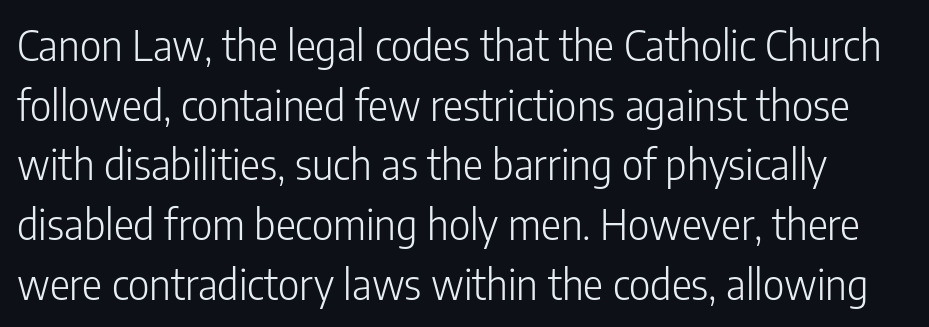
The image shows 42 px light, condensed sans-serif type, upright; set normal line spacing (1.42x), normal letter spacing, not underlined; low stroke contrast and a medium x-height.
